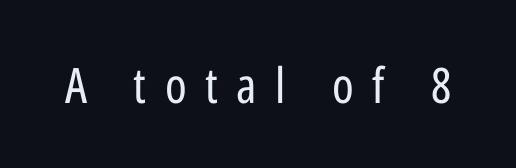
Substantial extra tracking has been applied to these lines. Rule under the text: the space is simply empty. It's the straight-up-and-down kind of type. Note the varied advance widths — an 'i' is clearly narrower than an 'm'.
